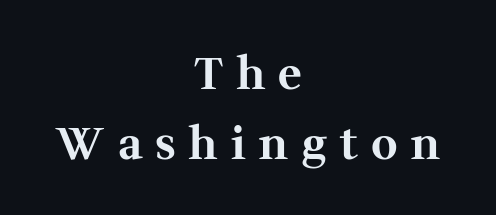
{"serif": "yes", "italic": "no", "bold": "yes", "weight": "bold", "width": "normal", "stroke_contrast": "medium", "x_height": "medium", "monospaced": "no", "underline": "no", "align": "center", "line_spacing": "normal", "line_spacing_ratio": 1.55, "letter_spacing": "wide", "letter_spacing_em": 0.3, "glyph_px": 45}
